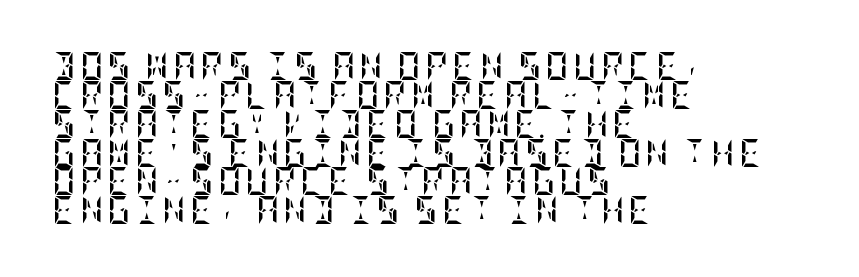
The image shows 28 px semibold, condensed type, upright; set left-aligned, tight line spacing (1.03x), not underlined; low stroke contrast and a large x-height.
